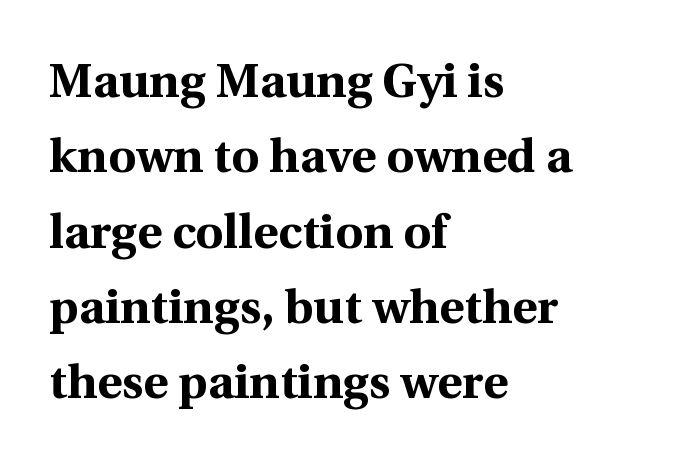
The image shows 48 px bold serif type, upright; set left-aligned, normal line spacing (1.57x), normal letter spacing, not underlined; a medium x-height.
